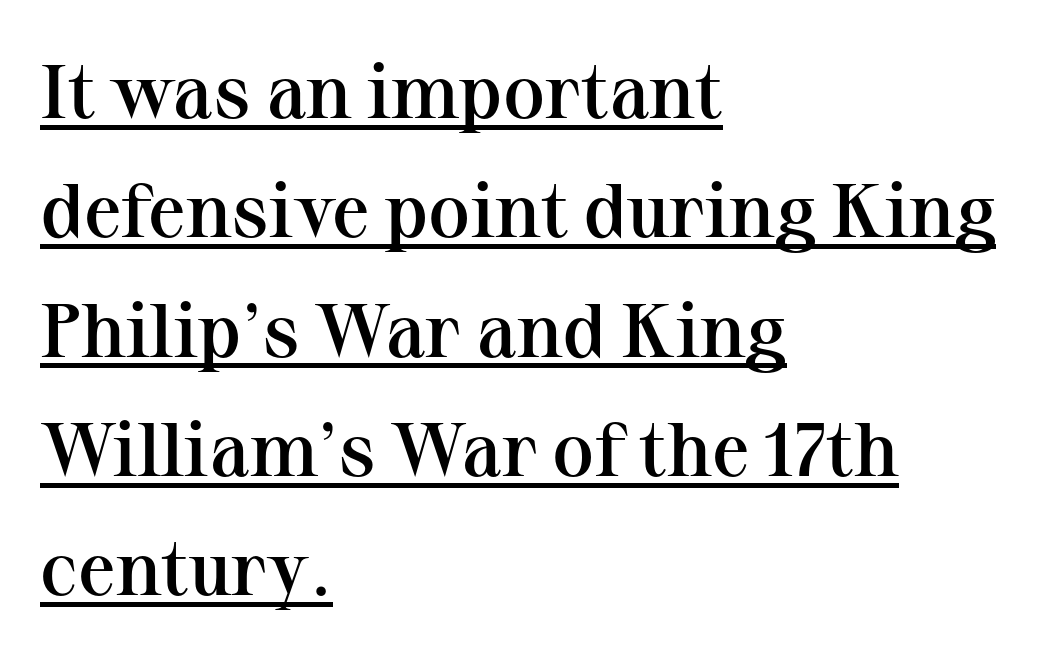
Q: Is the text bold? A: Semi-bold.
Q: Is the text italic (slanted)? A: No, it is upright.
Q: Is the typeface a serif or a sans-serif typeface? A: Serif.
Q: Is the text underlined? A: Yes.
Q: How is the paragraph aligned? A: Left-aligned.
Q: Is the spacing between letters normal or unusually wide? A: Normal.
Q: Is the spacing between lines tight, normal or loose? A: Normal.
Q: Width (condensed, normal, or wide)? A: Normal.
Q: Stroke contrast? A: Medium.
Q: x-height? A: Medium.
Q: Monospaced? A: No.
